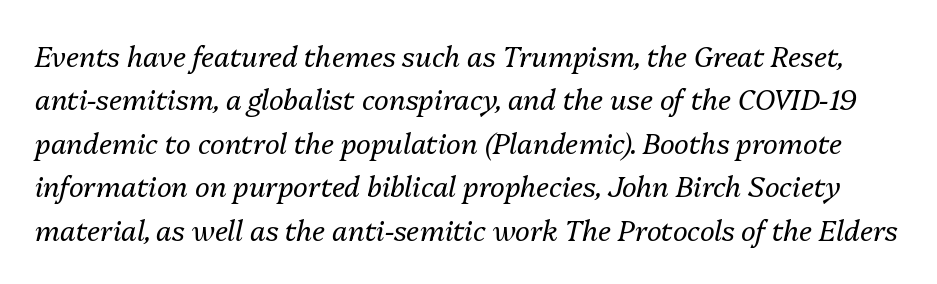
The image shows 28 px regular-weight type, italic (leaning right); set normal line spacing (1.55x), normal letter spacing, not underlined; medium stroke contrast and a medium x-height.
